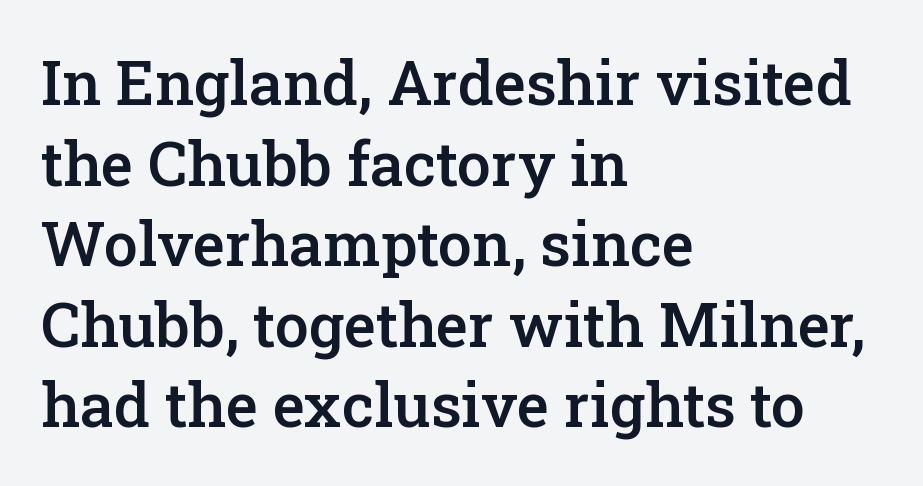
Observe the ordinary spacing: letters are neighbours, not strangers. Plain, unruled lines of type. Think of a printed novel: that variable character pitch is what you see here. The rendering shows small feet on the letterforms — a serif design. Casual observation: everything's shoved over to the left.
